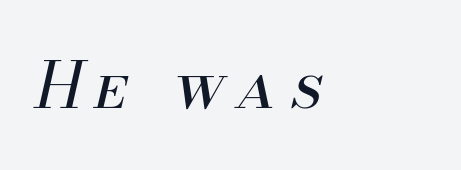
The image shows 64 px regular-weight type, italic (leaning right); set left-aligned, unusually wide letter spacing (+0.23 em), not underlined; medium stroke contrast and a small x-height.
